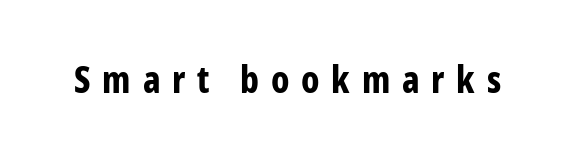
Q: Is the text bold? A: Yes.
Q: Is the text italic (slanted)? A: No, it is upright.
Q: Is the typeface a serif or a sans-serif typeface? A: Sans-serif.
Q: Is the text underlined? A: No.
Q: Is the spacing between letters normal or unusually wide? A: Unusually wide.
Q: Width (condensed, normal, or wide)? A: Condensed.
Q: Stroke contrast? A: Low.
Q: x-height? A: Medium.
Q: Monospaced? A: No.
